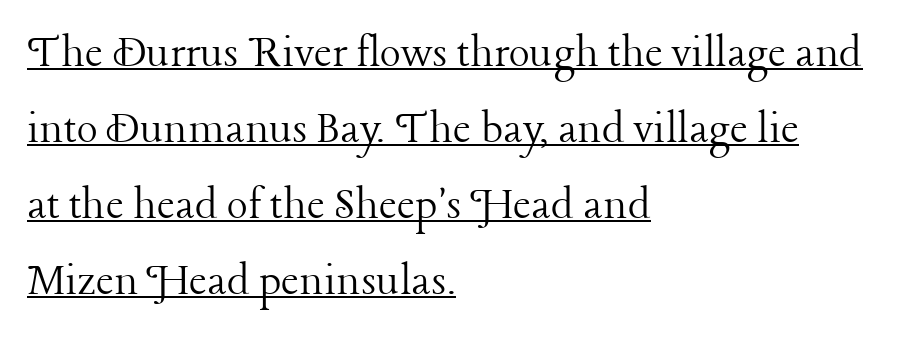
Regular leading. The gaps between neighbouring characters are ordinary and unremarkable. Is the type heavy? It reads as light-to-regular instead. Like a heading marked for emphasis, these lines bear an underscore. The letters stand upright; this is a roman face.
